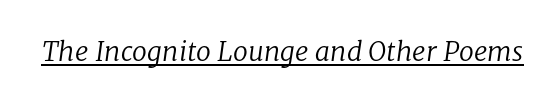
The image shows 27 px text type, italic (leaning right); set normal letter spacing, underlined.
